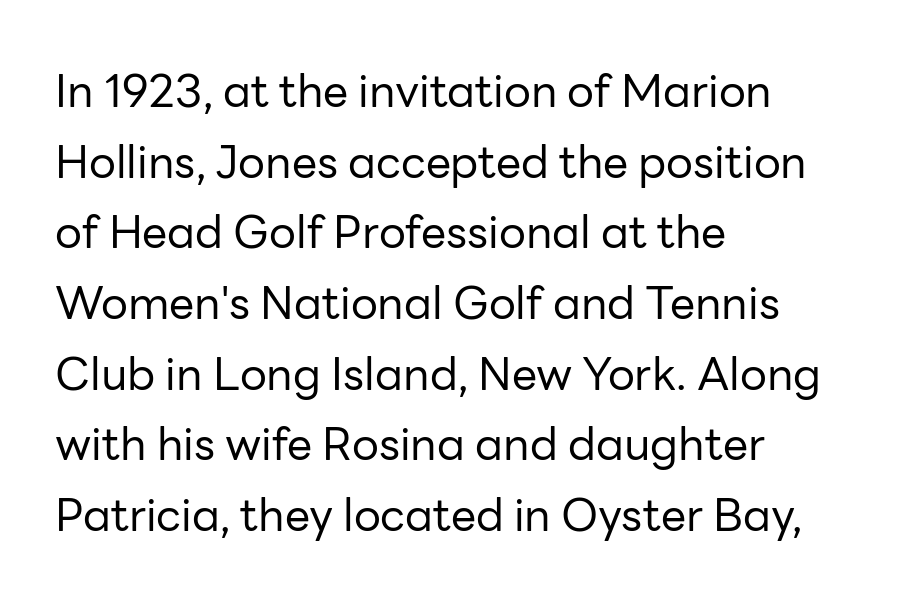
{"serif": "no", "italic": "no", "bold": "no", "weight": "regular", "width": "normal", "stroke_contrast": "low", "x_height": "medium", "monospaced": "no", "underline": "no", "align": "left", "line_spacing": "normal", "line_spacing_ratio": 1.57, "letter_spacing": "normal", "letter_spacing_em": 0.0, "glyph_px": 45}
